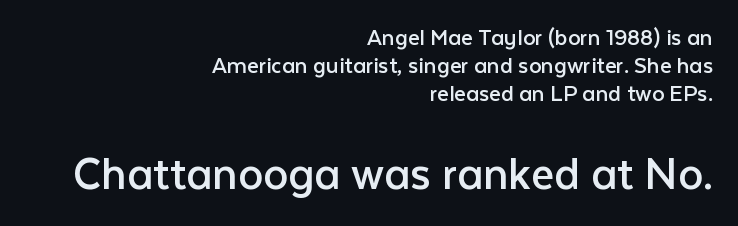
Q: Is the text bold? A: No.
Q: Is the text italic (slanted)? A: No, it is upright.
Q: Is the typeface a serif or a sans-serif typeface? A: Sans-serif.
Q: Is the text underlined? A: No.
Q: How is the paragraph aligned? A: Right-aligned.
Q: Is the spacing between letters normal or unusually wide? A: Normal.
Q: Is the spacing between lines tight, normal or loose? A: Tight.
Q: Which block of text is set in a larger size, the first (top) or the second (bottom)? A: The second (bottom) one.
Q: Width (condensed, normal, or wide)? A: Normal.
Q: Stroke contrast? A: Low.
Q: x-height? A: Medium.
Q: Monospaced? A: No.
